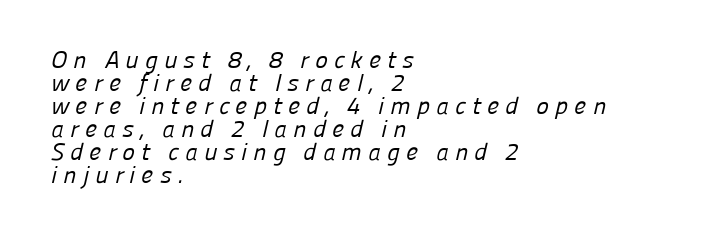
The image shows 24 px text type; set left-aligned, tight line spacing (0.96x), unusually wide letter spacing (+0.26 em), not underlined.
